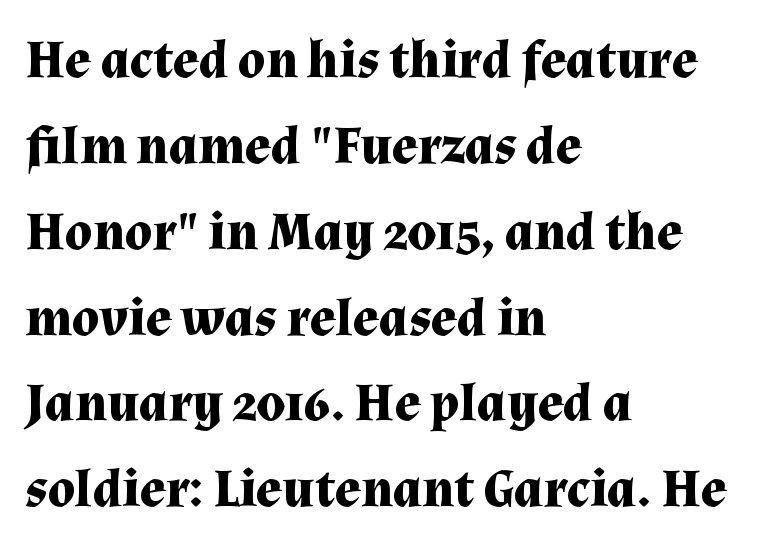
{"serif": "yes", "italic": "no", "bold": "yes", "weight": "bold", "width": "normal", "stroke_contrast": "medium", "x_height": "medium", "monospaced": "no", "underline": "no", "align": "left", "line_spacing": "normal", "line_spacing_ratio": 1.59, "letter_spacing": "normal", "letter_spacing_em": 0.0, "glyph_px": 54}
